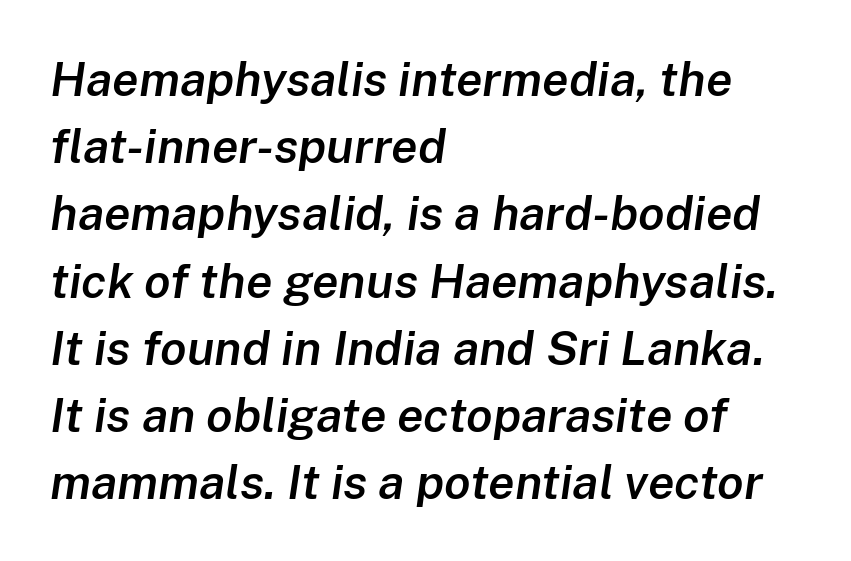
The image shows 48 px semibold type, italic (leaning right); set left-aligned, normal line spacing (1.4x), normal letter spacing, not underlined; low stroke contrast and a medium x-height.
